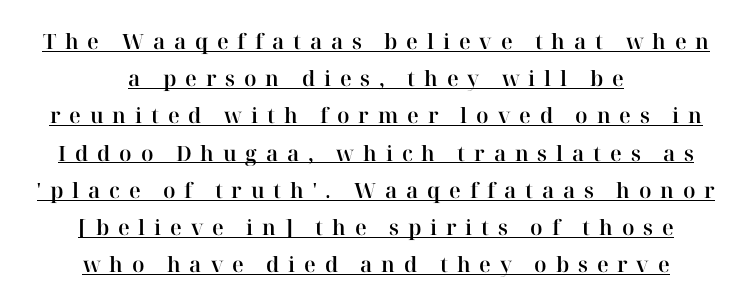
{"italic": "no", "underline": "yes", "align": "center", "line_spacing_ratio": 1.77, "letter_spacing": "wide", "letter_spacing_em": 0.42, "glyph_px": 21}
